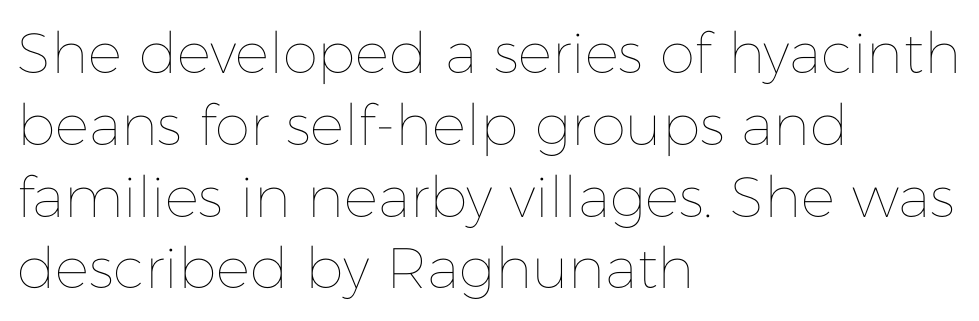
The image shows 57 px thin type, upright; set left-aligned, normal line spacing (1.26x), normal letter spacing, not underlined; low stroke contrast and a medium x-height.
